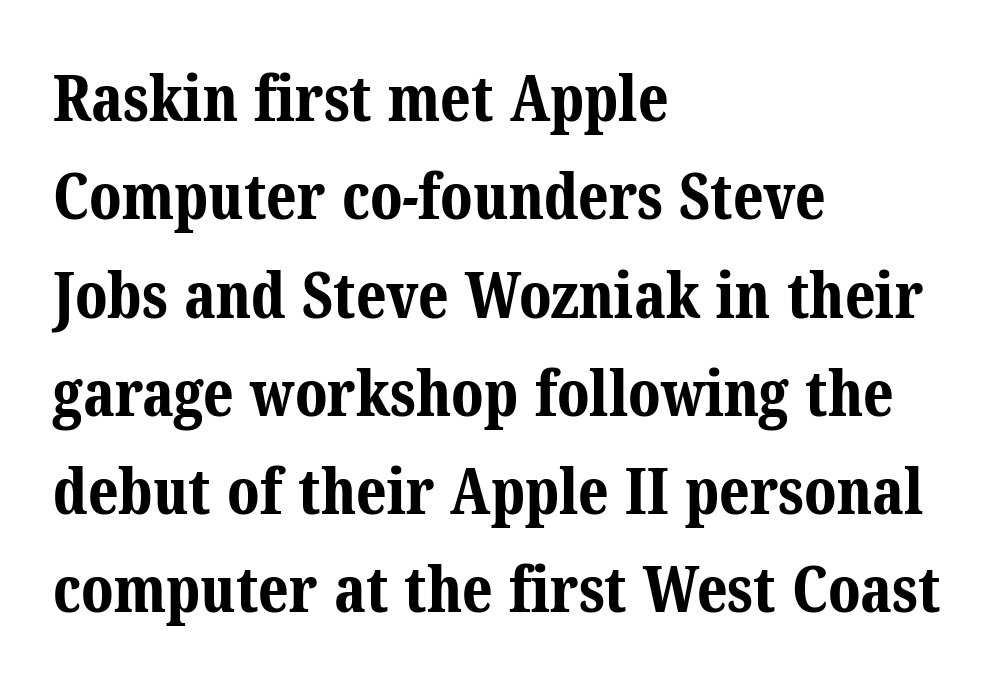
{"serif": "yes", "bold": "yes", "weight": "bold", "width": "normal", "stroke_contrast": "medium", "x_height": "medium", "monospaced": "no", "underline": "no", "align": "left", "line_spacing": "normal", "line_spacing_ratio": 1.56, "letter_spacing": "normal", "letter_spacing_em": 0.0, "glyph_px": 63}
